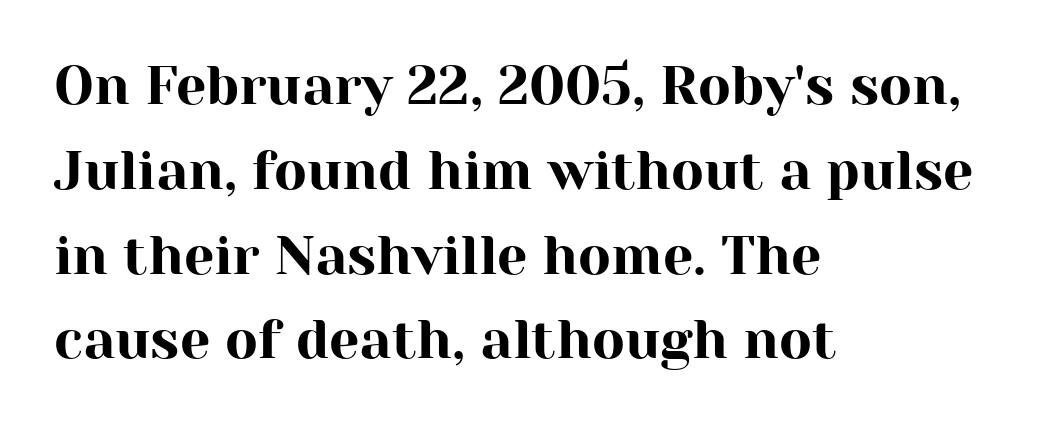
Q: Is the text italic (slanted)? A: No, it is upright.
Q: Is the typeface a serif or a sans-serif typeface? A: Serif.
Q: Is the text underlined? A: No.
Q: How is the paragraph aligned? A: Left-aligned.
Q: Is the spacing between letters normal or unusually wide? A: Normal.
Q: Is the spacing between lines tight, normal or loose? A: Normal.
Q: Width (condensed, normal, or wide)? A: Normal.
Q: Stroke contrast? A: High.
Q: x-height? A: Medium.
Q: Monospaced? A: No.
